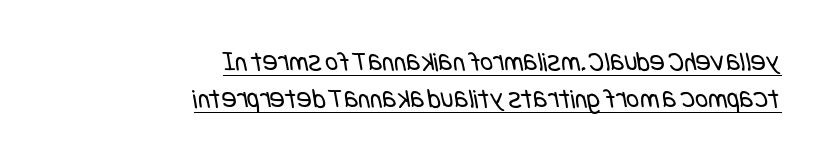
The image shows 28 px regular-weight, condensed sans-serif type; set right-aligned, normal line spacing (1.31x), normal letter spacing, underlined; low stroke contrast and a large x-height.
